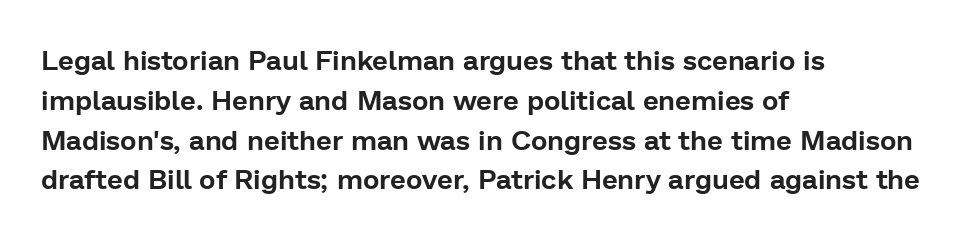
{"serif": "no", "italic": "no", "width": "normal", "stroke_contrast": "low", "x_height": "medium", "monospaced": "no", "underline": "no", "align": "left", "line_spacing": "normal", "line_spacing_ratio": 1.42, "letter_spacing": "normal", "letter_spacing_em": 0.0, "glyph_px": 28}
